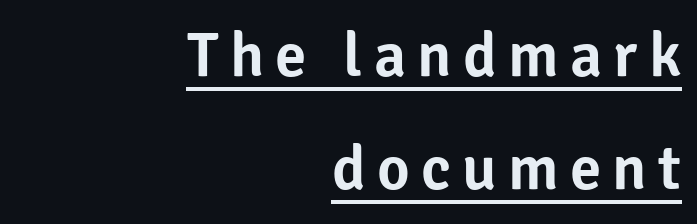
Right-aligned paragraph, ragged on the left. Every word sits above its own underline. Do the characters align in a grid? No, the font is proportional. Nope, not italic — everything's standing straight.
